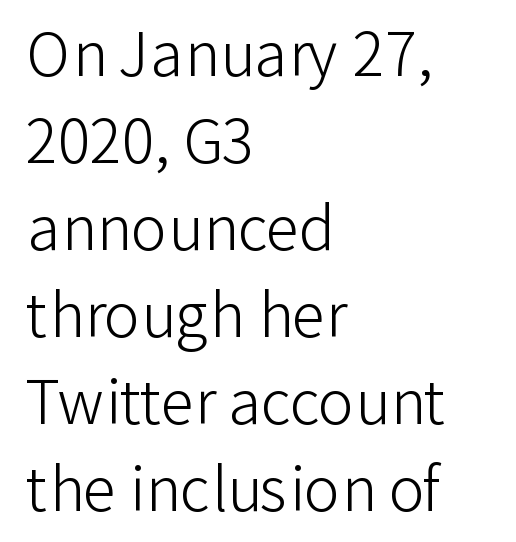
Observe the absence of serifs on each vertical stroke in this sample. Spacing verdict: proportional, widths tailored to each character. The typesetting does not lean heavy: it is not bold. The type sits square on the baseline with zero lean.
